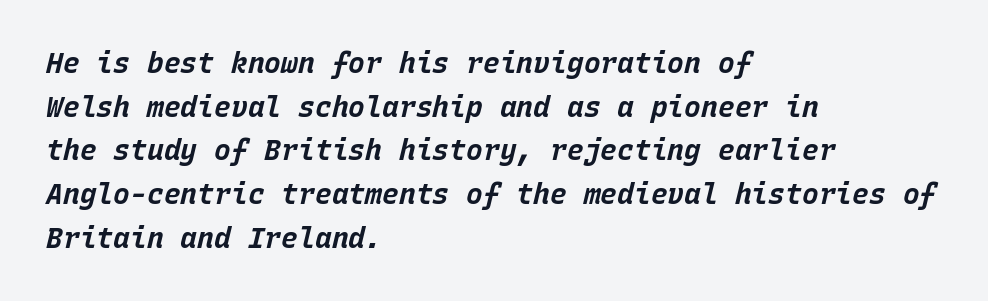
{"italic": "yes", "lean": "right", "slant_degrees": 15, "bold": "yes", "weight": "bold", "width": "normal", "stroke_contrast": "low", "x_height": "large", "monospaced": "yes", "underline": "no", "align": "left", "line_spacing": "normal", "line_spacing_ratio": 1.56, "letter_spacing": "normal", "letter_spacing_em": 0.0, "glyph_px": 28}
